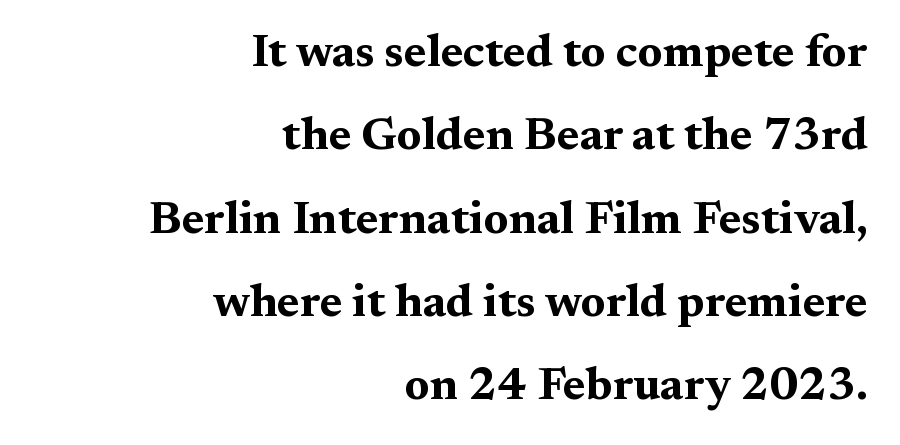
In terms of posture, this sample is upright. The zone under the glyphs is completely vacant. In CSS terms this would be text-align: right. Heavy-handed strokes throughout: this text is bold.
